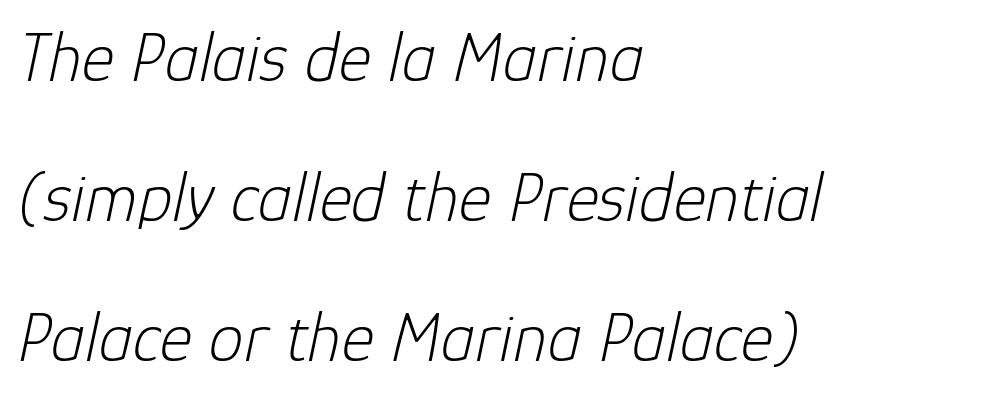
{"italic": "yes", "lean": "right", "slant_degrees": 12, "bold": "no", "weight": "light", "width": "normal", "stroke_contrast": "low", "x_height": "medium", "monospaced": "no", "underline": "no", "align": "left", "line_spacing": "loose", "line_spacing_ratio": 2.0, "letter_spacing": "normal", "letter_spacing_em": 0.0, "glyph_px": 70}
